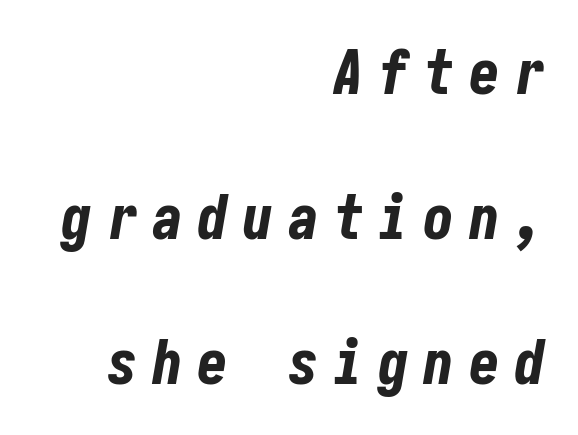
Tracking value appears strongly positive — letters spread wide. You can tell it's italic because the verticals aren't actually vertical. Its strokes are broad and dark, the hallmark of bold type. Airy leading. Has an underline been added? It has not. Caption: multi-line text, flush right, ragged left.
